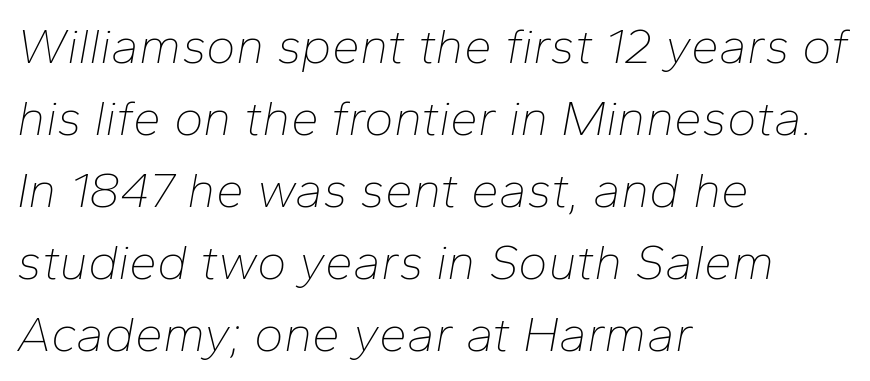
Q: Is the text bold? A: No.
Q: Is the text italic (slanted)? A: Yes, it leans right by about 10 degrees.
Q: Is the text underlined? A: No.
Q: How is the paragraph aligned? A: Left-aligned.
Q: Is the spacing between letters normal or unusually wide? A: Normal.
Q: Is the spacing between lines tight, normal or loose? A: Normal.
Q: Width (condensed, normal, or wide)? A: Normal.
Q: Stroke contrast? A: Low.
Q: x-height? A: Medium.
Q: Monospaced? A: No.
